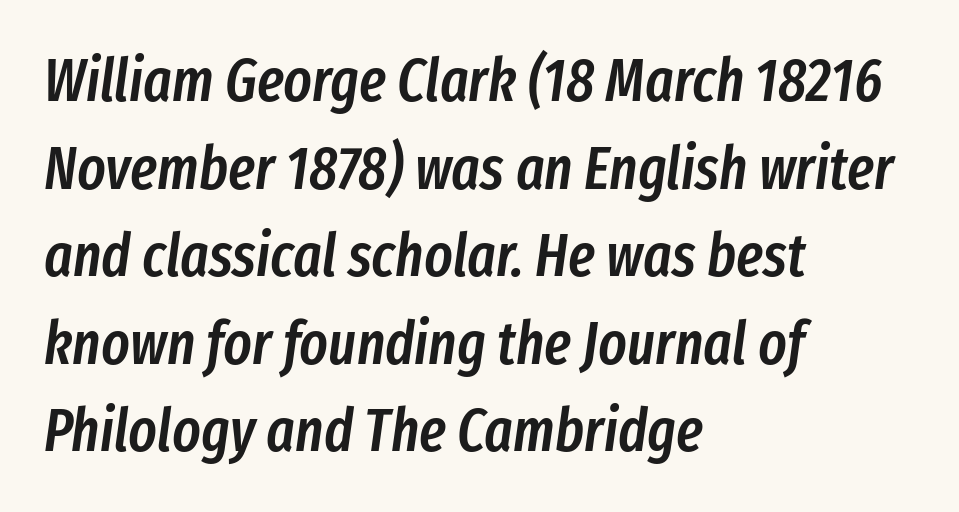
Q: Is the text bold? A: Semi-bold.
Q: Is the text italic (slanted)? A: Yes, it leans right by about 8 degrees.
Q: Is the text underlined? A: No.
Q: How is the paragraph aligned? A: Left-aligned.
Q: Is the spacing between letters normal or unusually wide? A: Normal.
Q: Is the spacing between lines tight, normal or loose? A: Normal.
Q: Width (condensed, normal, or wide)? A: Condensed.
Q: Stroke contrast? A: Low.
Q: x-height? A: Medium.
Q: Monospaced? A: No.
